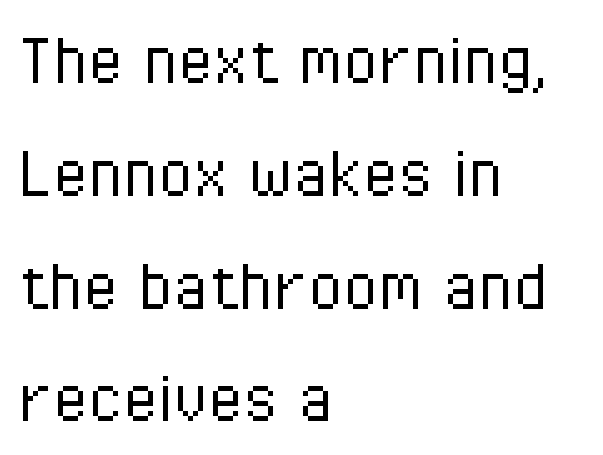
The image shows 80 px light, condensed sans-serif type, upright; set left-aligned, normal line spacing (1.41x), normal letter spacing, not underlined; low stroke contrast and a medium x-height.
